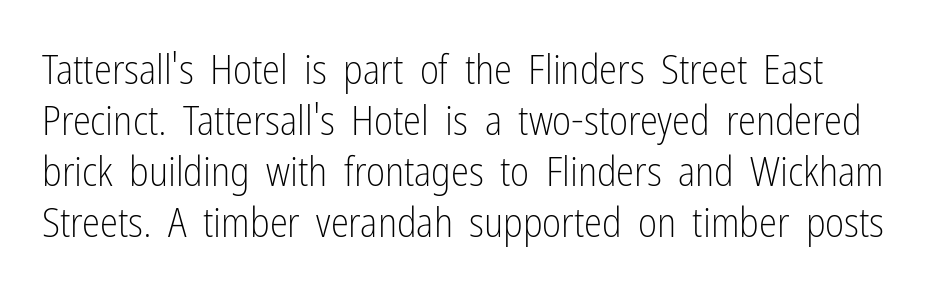
Q: Is the text bold? A: No.
Q: Is the text italic (slanted)? A: No, it is upright.
Q: Is the typeface a serif or a sans-serif typeface? A: Sans-serif.
Q: Is the text underlined? A: No.
Q: Is the spacing between letters normal or unusually wide? A: Normal.
Q: Width (condensed, normal, or wide)? A: Condensed.
Q: Stroke contrast? A: Low.
Q: x-height? A: Medium.
Q: Monospaced? A: No.
